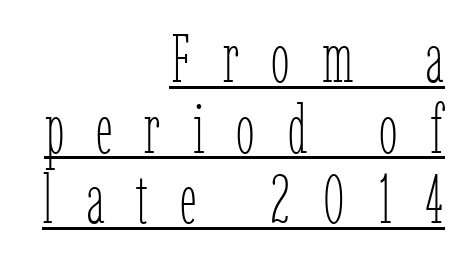
Layout note: lines flush right. Proportional: the letters do not fall into vertical columns. Each word looks stretched out because of the extra space between its letters. Vertically, the passage feels compressed, each row crowding the next. Vertical stems look standard width or narrower in stroke. Compared with undecorated copy, this sample adds a rule below the words.
